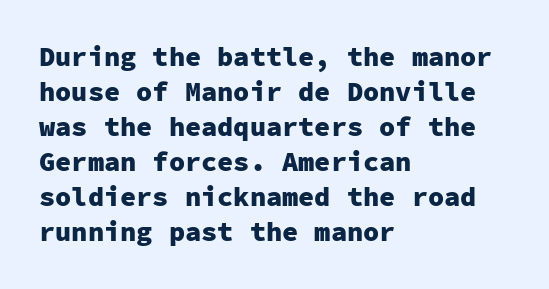
Is there much room between lines? A standard amount, neither cramped nor airy. Emphasis by weight is at full strength: bold. Each word holds together tightly as a unit, with standard inter-letter gaps. Rule under the text: the space is simply empty. Style check: upright. Does the copy run flush right? No — it runs flush left.
